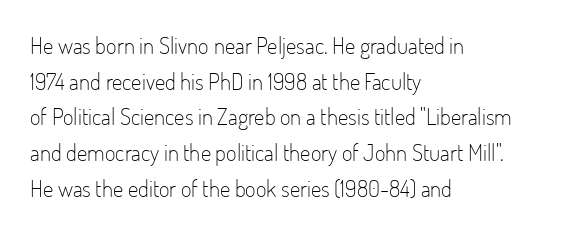
Q: Is the text bold? A: No.
Q: Is the text italic (slanted)? A: No, it is upright.
Q: Is the text underlined? A: No.
Q: How is the paragraph aligned? A: Left-aligned.
Q: Is the spacing between letters normal or unusually wide? A: Normal.
Q: Is the spacing between lines tight, normal or loose? A: Normal.
